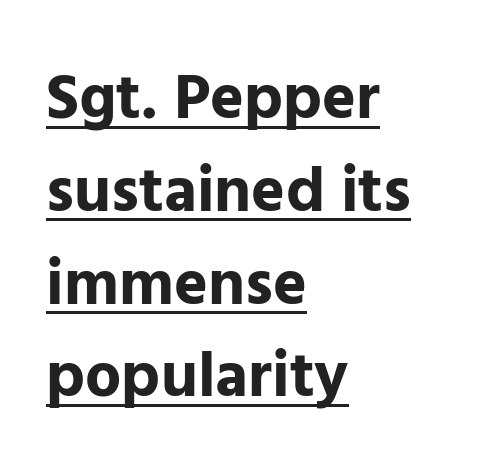
Q: Is the text bold? A: Yes.
Q: Is the text italic (slanted)? A: No, it is upright.
Q: Is the typeface a serif or a sans-serif typeface? A: Sans-serif.
Q: Is the text underlined? A: Yes.
Q: How is the paragraph aligned? A: Left-aligned.
Q: Is the spacing between letters normal or unusually wide? A: Normal.
Q: Is the spacing between lines tight, normal or loose? A: Normal.
Q: Width (condensed, normal, or wide)? A: Normal.
Q: Stroke contrast? A: Low.
Q: x-height? A: Medium.
Q: Monospaced? A: No.
